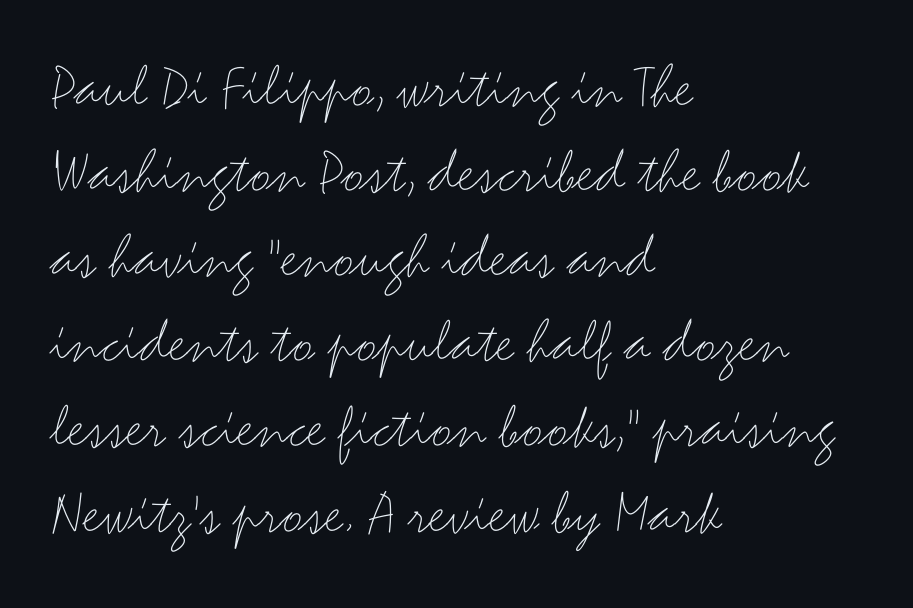
Q: Is the text bold? A: No.
Q: Is the text italic (slanted)? A: Yes.
Q: Is the typeface a serif or a sans-serif typeface? A: Sans-serif.
Q: Is the text underlined? A: No.
Q: How is the paragraph aligned? A: Left-aligned.
Q: Is the spacing between letters normal or unusually wide? A: Normal.
Q: Is the spacing between lines tight, normal or loose? A: Normal.
Q: Width (condensed, normal, or wide)? A: Wide.
Q: Stroke contrast? A: Medium.
Q: x-height? A: Small.
Q: Monospaced? A: No.
